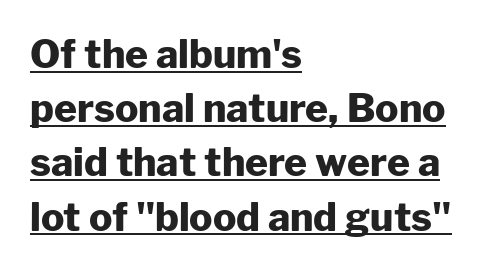
Leading: standard. Every character sits straight up, as roman type does. Letterform terminals end flat and unadorned throughout the passage. Students, this is bold: see how much ink each stroke carries. Character widths vary here, with narrow letters taking less room than wide ones. The text block is weighted toward the left margin, trailing off unevenly rightward.
